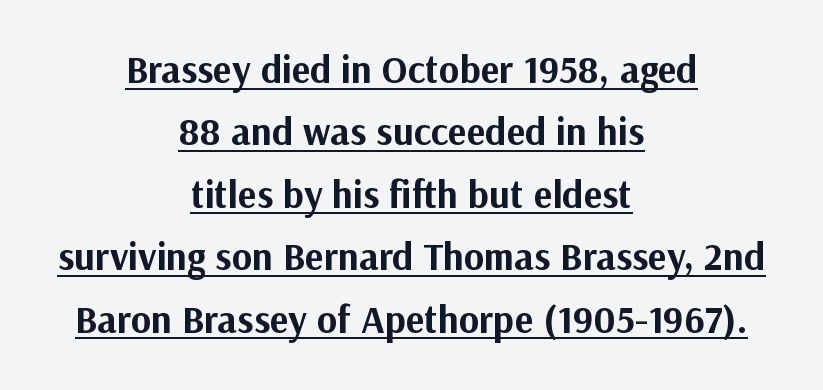
The image shows 39 px bold sans-serif type, upright; set centered, normal line spacing (1.6x), normal letter spacing, underlined; medium stroke contrast and a medium x-height.
